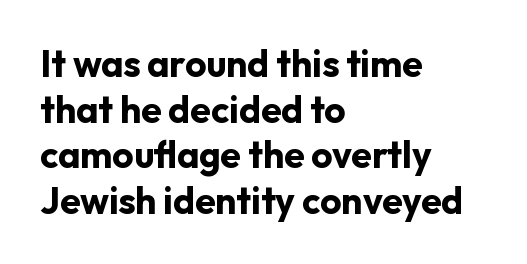
{"serif": "no", "italic": "no", "bold": "yes", "weight": "bold", "width": "normal", "stroke_contrast": "low", "x_height": "medium", "monospaced": "no", "underline": "no", "align": "left", "line_spacing_ratio": 1.23, "letter_spacing": "normal", "letter_spacing_em": 0.0, "glyph_px": 37}
